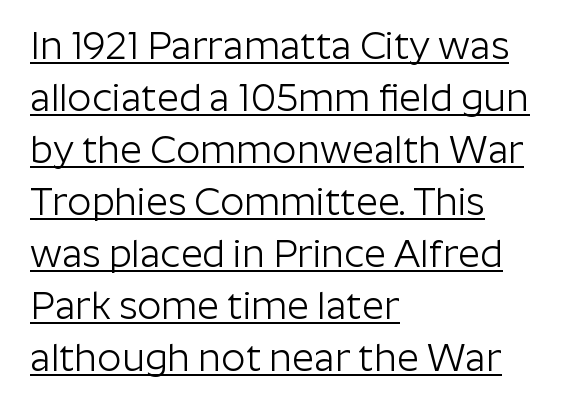
The image shows 38 px light sans-serif type, upright; set left-aligned, normal line spacing (1.37x), normal letter spacing, underlined; low stroke contrast and a medium x-height.
